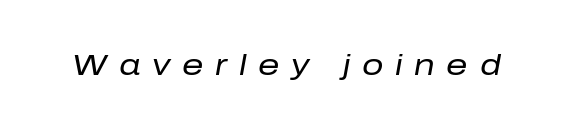
{"italic": "yes", "lean": "right", "slant_degrees": 10, "bold": "no", "weight": "regular", "width": "normal", "stroke_contrast": "low", "x_height": "medium", "monospaced": "no", "underline": "no", "letter_spacing": "wide", "letter_spacing_em": 0.39, "glyph_px": 30}
